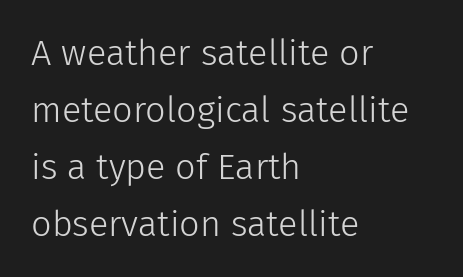
Q: Is the text bold? A: No.
Q: Is the text italic (slanted)? A: No, it is upright.
Q: Is the typeface a serif or a sans-serif typeface? A: Sans-serif.
Q: Is the text underlined? A: No.
Q: How is the paragraph aligned? A: Left-aligned.
Q: Is the spacing between letters normal or unusually wide? A: Normal.
Q: Is the spacing between lines tight, normal or loose? A: Normal.
Q: Width (condensed, normal, or wide)? A: Normal.
Q: Stroke contrast? A: Low.
Q: x-height? A: Medium.
Q: Monospaced? A: No.
